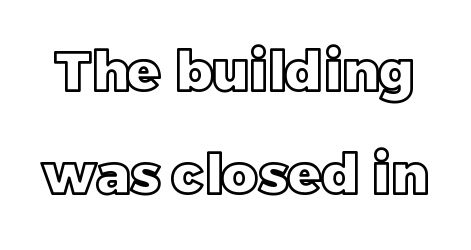
The image shows 55 px text type, upright; set line spacing 1.87x, normal letter spacing, not underlined; a large x-height.
